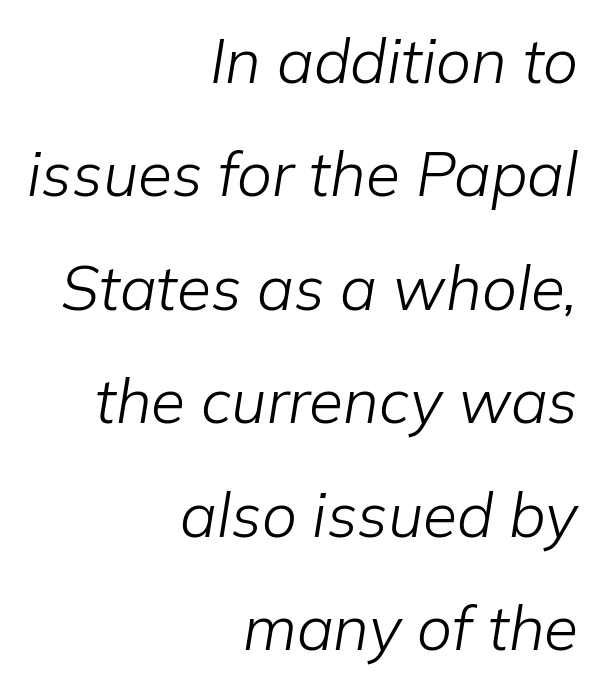
The gaps between neighbouring characters are ordinary and unremarkable. Proportional: the letters do not fall into vertical columns. The zone under the glyphs is completely vacant. It's the slanting kind of type.
